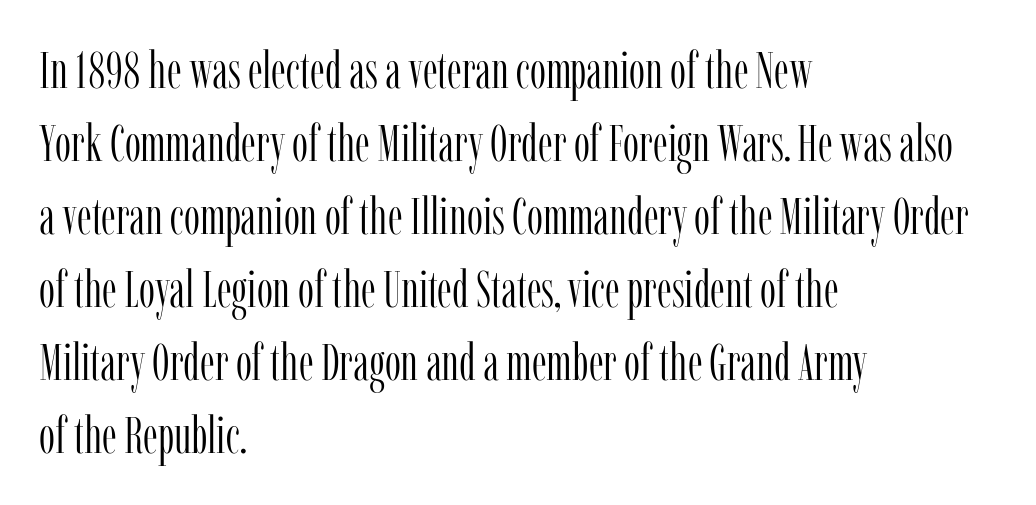
Q: Is the text bold? A: No.
Q: Is the text italic (slanted)? A: No, it is upright.
Q: Is the typeface a serif or a sans-serif typeface? A: Serif.
Q: Is the text underlined? A: No.
Q: How is the paragraph aligned? A: Left-aligned.
Q: Is the spacing between letters normal or unusually wide? A: Normal.
Q: Is the spacing between lines tight, normal or loose? A: Normal.
Q: Width (condensed, normal, or wide)? A: Condensed.
Q: Stroke contrast? A: Low.
Q: x-height? A: Medium.
Q: Monospaced? A: No.
